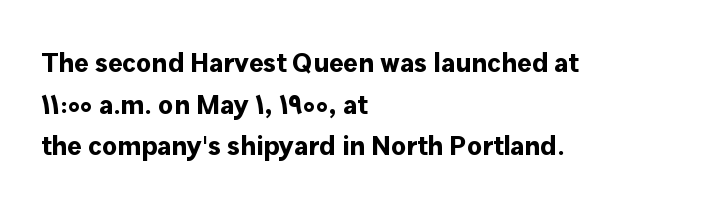
The image shows 27 px bold type, upright; set left-aligned, normal line spacing (1.54x), normal letter spacing, not underlined.
